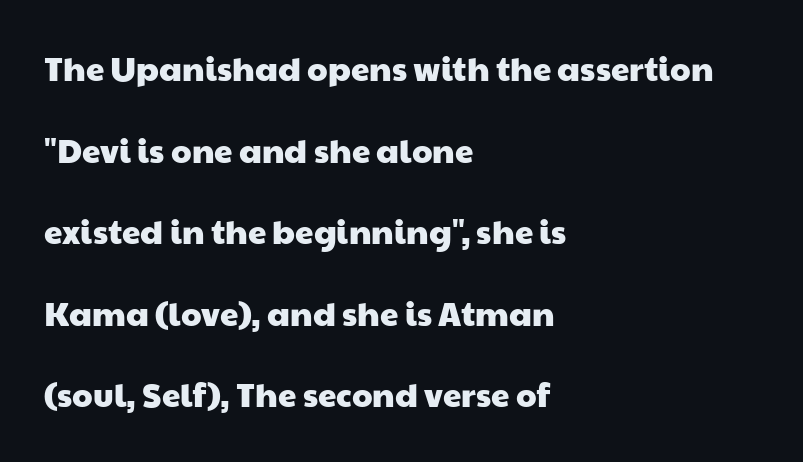
The image shows 33 px wide sans-serif type; set left-aligned, loose line spacing (2.47x), normal letter spacing, not underlined; low stroke contrast and a medium x-height.
